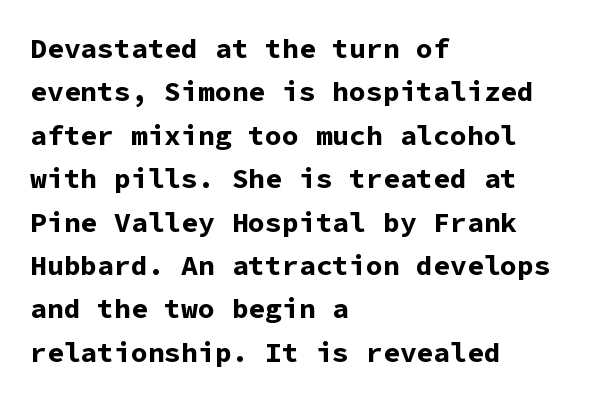
Which margin do the lines hug? The left one — the right edge is uneven. These lines were composed using upright roman letters. Serif or sans? Sans — the stroke terminals are bare. The area under the type is left untouched.
